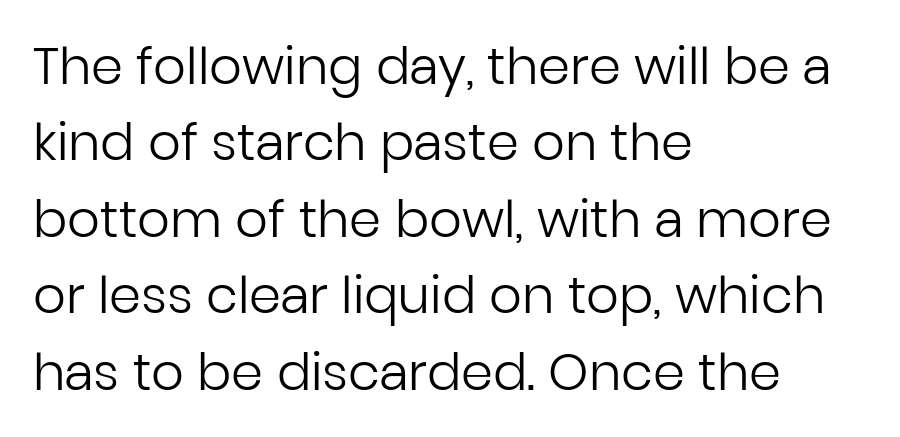
Unlike a traditional serif, this face leaves its strokes unadorned. If you measured baseline to baseline, you'd find a middling distance. Type without underlining. The passage shown is typed in a proportional face where columns would drift.
